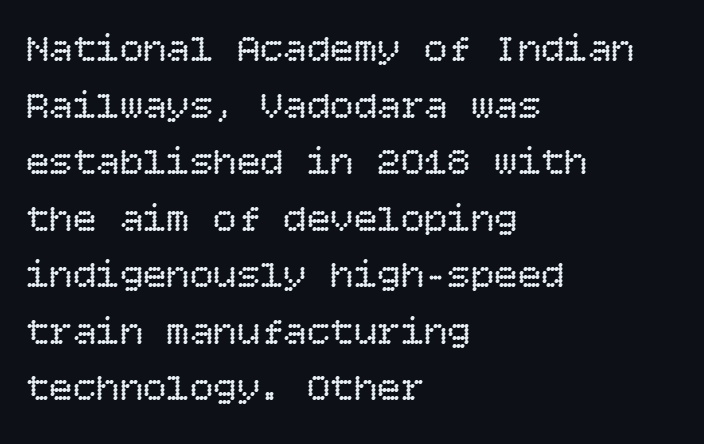
The letters sit at their default tracking, neither squeezed nor spread. Horizontal bands of white between lines are of average thickness. The zone under the glyphs is completely vacant. Where is the straight margin? On the left.
